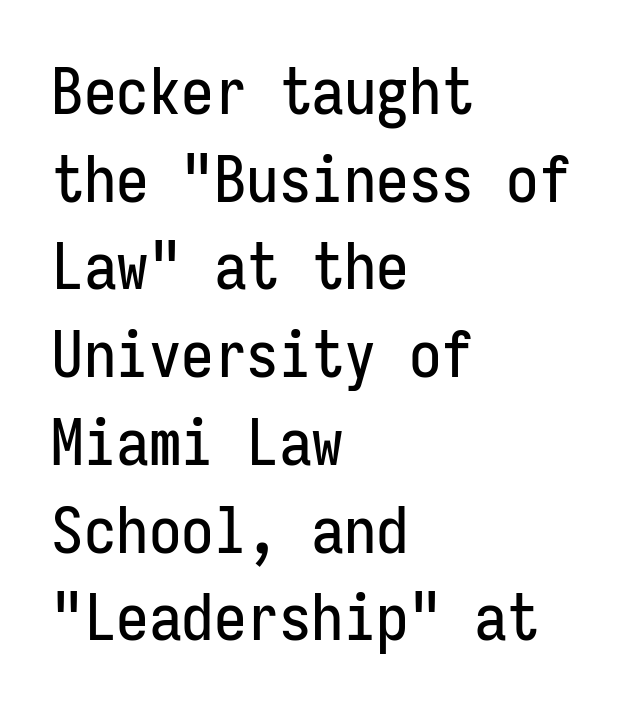
Each letter's strokes conclude bluntly, with no projecting serifs. These lines are set flush left with a ragged right edge. Ordinary non-slanted type is in use. Looks like terminal output: every glyph gets an equal slot. The leading is moderate, giving the passage an even texture. Has an underline been added? It has not.
